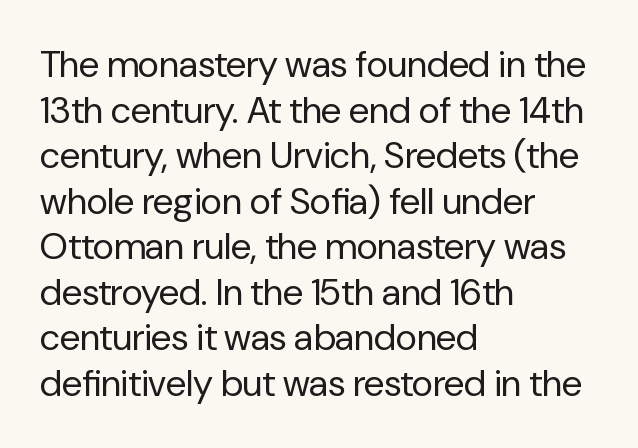
The image shows 37 px regular-weight sans-serif type, upright; set left-aligned, line spacing 1.23x, normal letter spacing, not underlined; low stroke contrast and a medium x-height.
